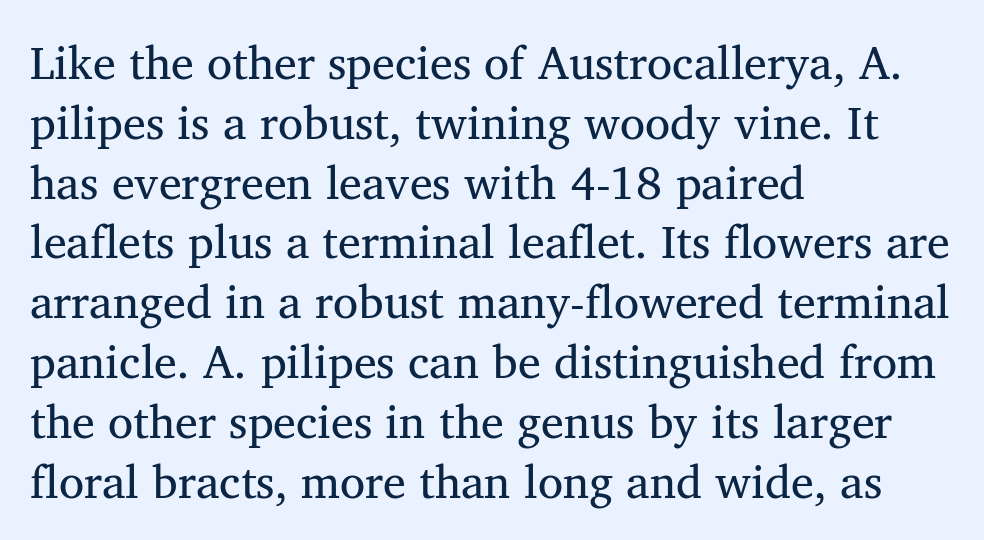
Q: Is the text bold? A: No.
Q: Is the text italic (slanted)? A: No, it is upright.
Q: Is the typeface a serif or a sans-serif typeface? A: Serif.
Q: Is the text underlined? A: No.
Q: How is the paragraph aligned? A: Left-aligned.
Q: Is the spacing between letters normal or unusually wide? A: Normal.
Q: Is the spacing between lines tight, normal or loose? A: Normal.
Q: Width (condensed, normal, or wide)? A: Normal.
Q: Stroke contrast? A: Medium.
Q: x-height? A: Medium.
Q: Monospaced? A: No.
